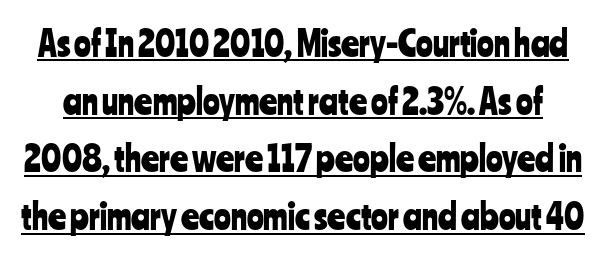
The designer left line spacing at the default. The rendering uses natural spacing where letterforms have individual widths. Each letter's strokes conclude bluntly, with no projecting serifs. Underline: present. The axis of the letterforms is exactly vertical.
